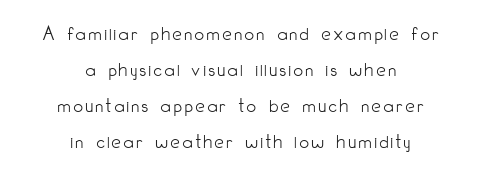
The image shows 21 px text type, upright; set centered, line spacing 1.71x, not underlined.
